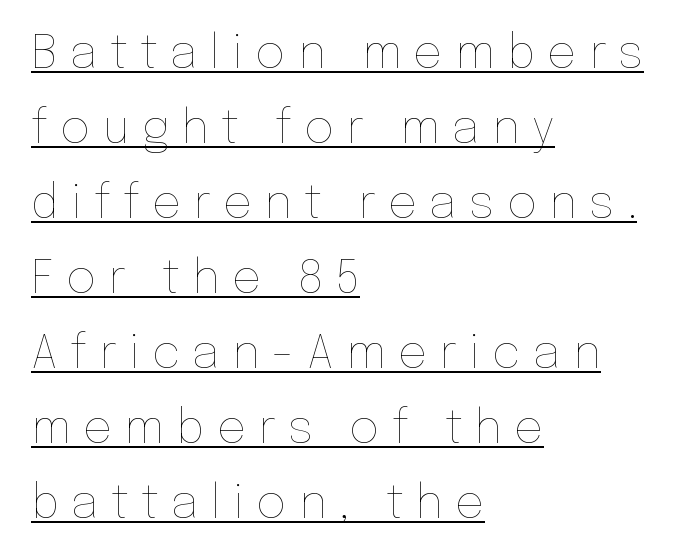
{"italic": "no", "bold": "no", "weight": "thin", "width": "normal", "stroke_contrast": "low", "x_height": "medium", "monospaced": "no", "underline": "yes", "align": "left", "line_spacing": "normal", "line_spacing_ratio": 1.63, "letter_spacing": "wide", "letter_spacing_em": 0.27, "glyph_px": 46}
